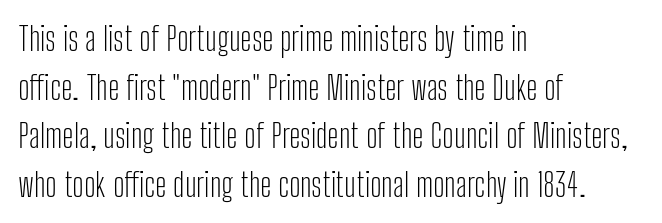
The image shows 33 px light, condensed sans-serif type, upright; set left-aligned, normal line spacing (1.47x), normal letter spacing, not underlined; low stroke contrast and a medium x-height.
